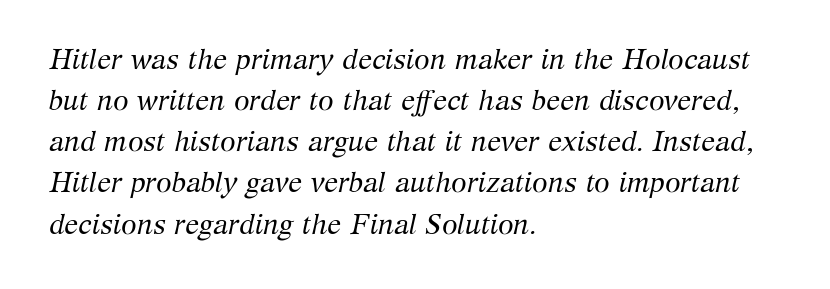
{"serif": "yes", "italic": "yes", "lean": "right", "slant_degrees": 12, "bold": "no", "weight": "regular", "width": "normal", "stroke_contrast": "medium", "x_height": "medium", "monospaced": "no", "underline": "no", "align": "left", "line_spacing": "normal", "line_spacing_ratio": 1.47, "letter_spacing": "normal", "letter_spacing_em": 0.0, "glyph_px": 28}
